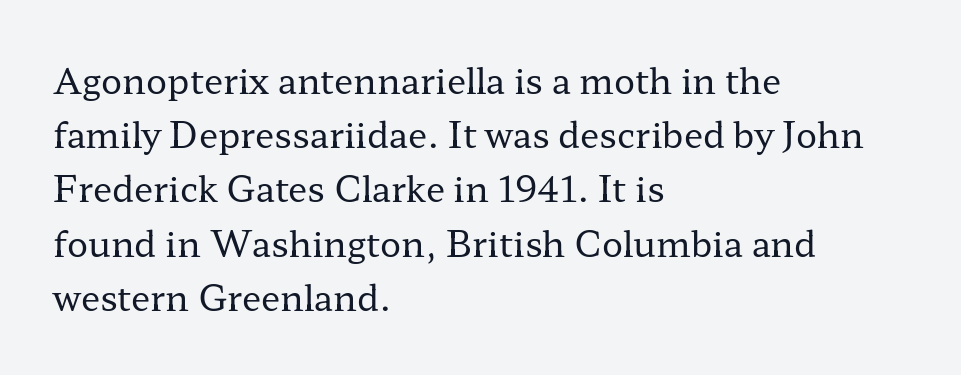
The image shows 35 px regular-weight, wide serif type, upright; set left-aligned, normal line spacing (1.55x), normal letter spacing, not underlined; low stroke contrast and a medium x-height.
